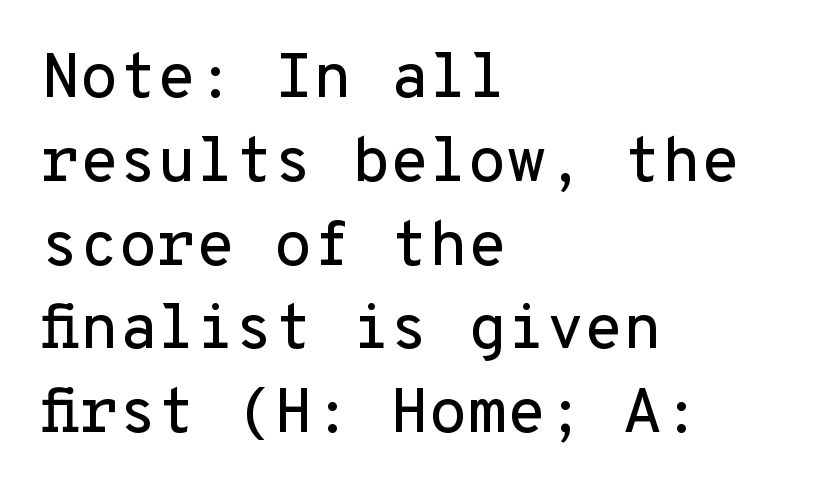
The image shows 63 px sans-serif type, upright, monospaced; set left-aligned, normal line spacing (1.33x), normal letter spacing, not underlined; low stroke contrast and a medium x-height.
